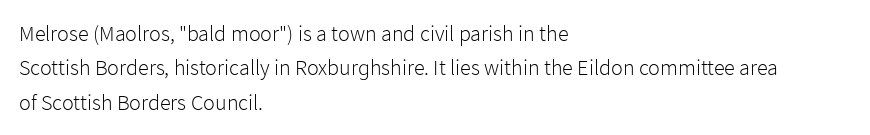
The specimen reads as upright at a glance. Is the stroke heavy? The answer is a plain regular-or-lighter. Clear beneath every line of the passage. Notice how descenders clear the ascenders below comfortably — that's standard leading.
